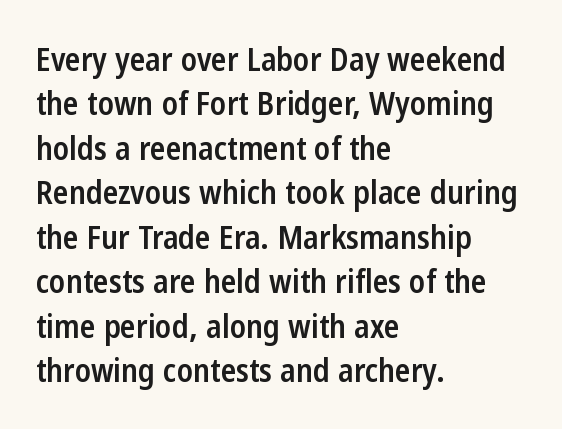
Any mark beneath the type? The region is blank. To sum up the face: it is a sans, with no serifs. The compositor pushed each line to the left boundary. Spacing between characters is what you'd get straight out of the box. Regarding leading, the lines here are spaced in the standard way.
